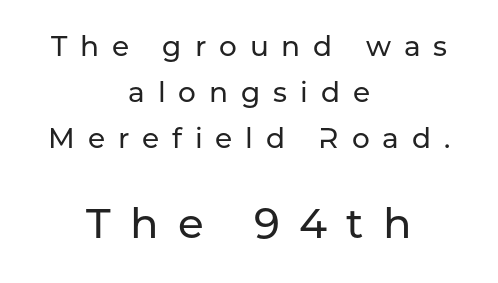
{"serif": "no", "italic": "no", "width": "normal", "stroke_contrast": "low", "x_height": "medium", "monospaced": "no", "underline": "no", "align": "center", "line_spacing": "normal", "line_spacing_ratio": 1.64, "letter_spacing": "wide", "letter_spacing_em": 0.46, "larger_block": "second", "size_ratio": 1.5, "glyph_px": 42}
